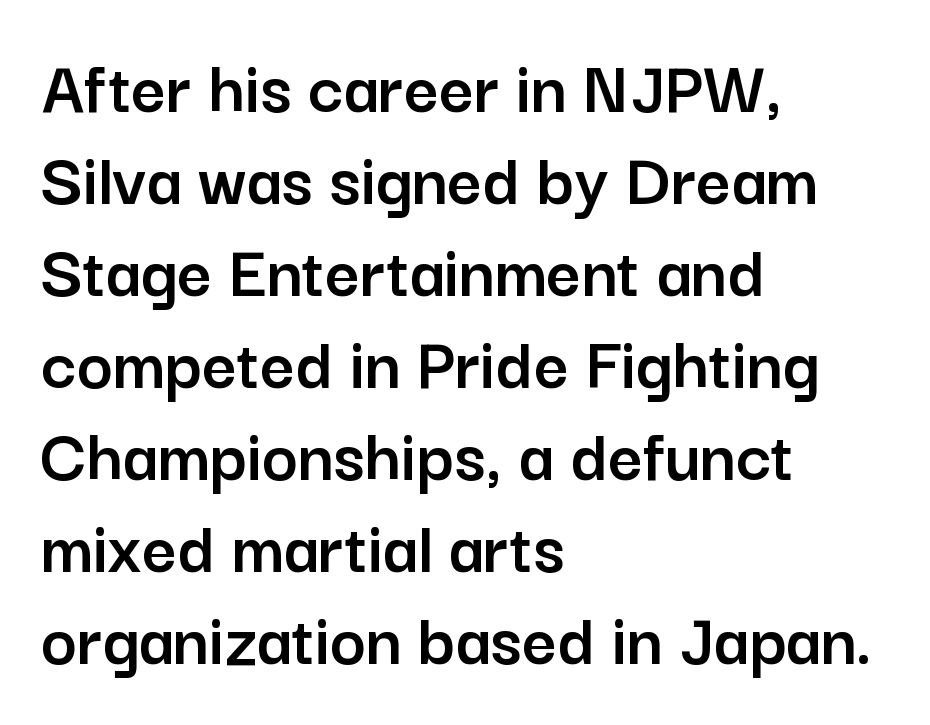
{"serif": "no", "italic": "no", "width": "normal", "stroke_contrast": "low", "x_height": "medium", "monospaced": "no", "underline": "no", "align": "left", "line_spacing_ratio": 1.21, "letter_spacing": "normal", "letter_spacing_em": 0.0, "glyph_px": 76}
